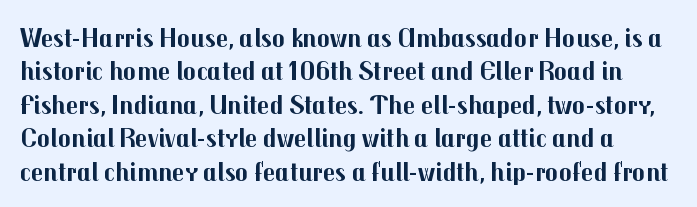
The image shows 27 px bold type, upright; set line spacing 1.24x, normal letter spacing, not underlined.
